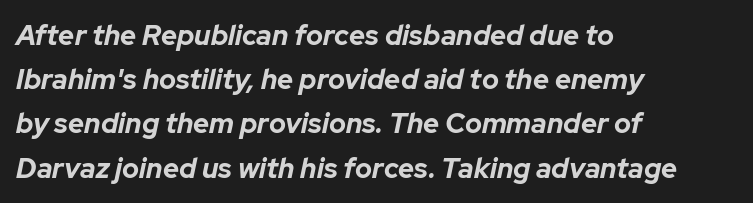
Q: Is the text bold? A: Yes.
Q: Is the text italic (slanted)? A: Yes, it leans right by about 12 degrees.
Q: Is the text underlined? A: No.
Q: How is the paragraph aligned? A: Left-aligned.
Q: Is the spacing between letters normal or unusually wide? A: Normal.
Q: Is the spacing between lines tight, normal or loose? A: Normal.
Q: Width (condensed, normal, or wide)? A: Normal.
Q: Stroke contrast? A: Low.
Q: x-height? A: Medium.
Q: Monospaced? A: No.
